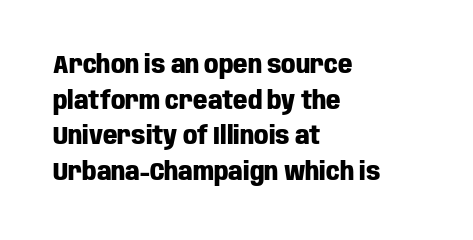
This rendering leaves character spacing at its baseline value. Any mark beneath the type? The region is blank. This is roman type, the default non-slanted kind. Pretty heavy lettering here — definitely bold. Notice how descenders clear the ascenders below comfortably — that's standard leading. All the whitespace from short lines collects on the right.
